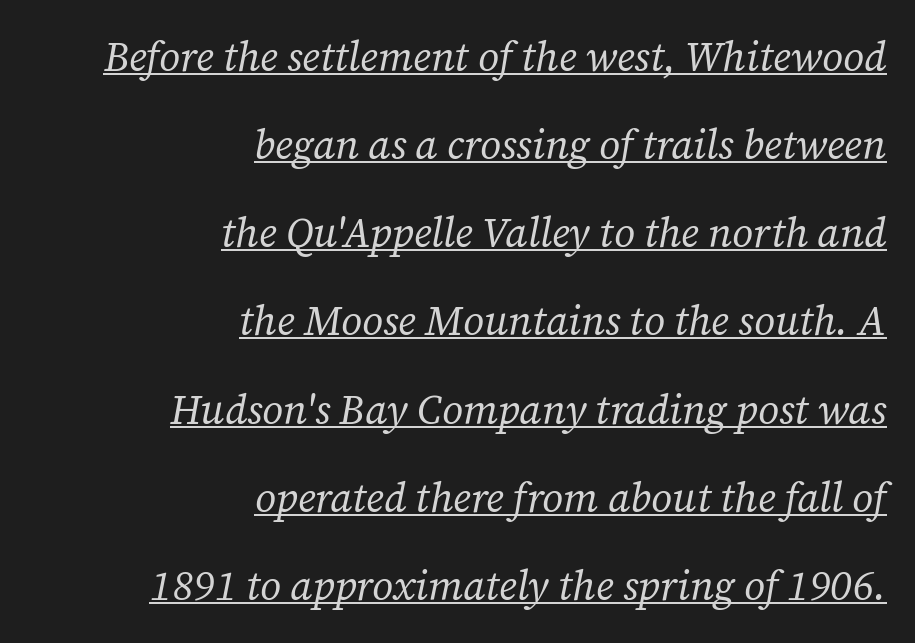
{"serif": "yes", "italic": "yes", "lean": "right", "slant_degrees": 12, "bold": "no", "weight": "regular", "width": "normal", "stroke_contrast": "low", "x_height": "medium", "monospaced": "no", "underline": "yes", "align": "right", "line_spacing": "loose", "line_spacing_ratio": 2.15, "letter_spacing": "normal", "letter_spacing_em": 0.0, "glyph_px": 41}
